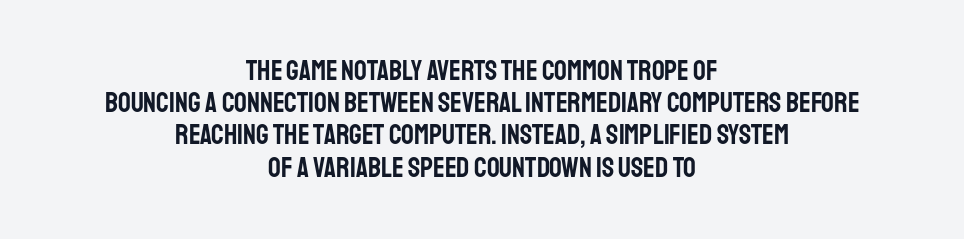
The image shows 28 px condensed sans-serif type, upright; set centered, tight line spacing (1.15x), normal letter spacing, not underlined; low stroke contrast and a large x-height.
